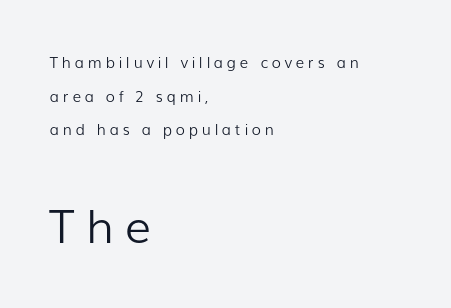
Q: Is the text bold? A: No.
Q: Is the text italic (slanted)? A: No, it is upright.
Q: Is the typeface a serif or a sans-serif typeface? A: Sans-serif.
Q: Is the text underlined? A: No.
Q: How is the paragraph aligned? A: Left-aligned.
Q: Is the spacing between letters normal or unusually wide? A: Unusually wide.
Q: Is the spacing between lines tight, normal or loose? A: Loose.
Q: Which block of text is set in a larger size, the first (top) or the second (bottom)? A: The second (bottom) one.
Q: Width (condensed, normal, or wide)? A: Normal.
Q: Stroke contrast? A: Low.
Q: x-height? A: Medium.
Q: Monospaced? A: No.
